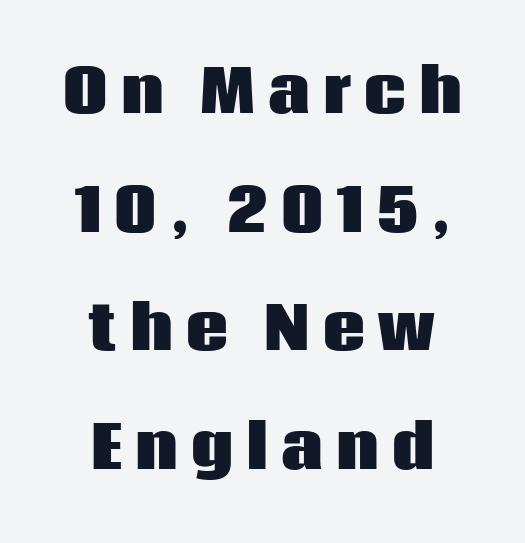
The image shows 59 px heavy sans-serif type, upright; set centered, loose line spacing (2.01x), unusually wide letter spacing (+0.22 em), not underlined; low stroke contrast and a large x-height.
